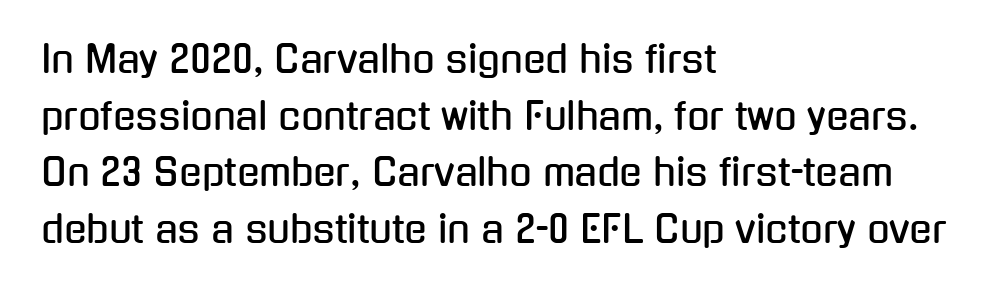
Q: Is the text italic (slanted)? A: No, it is upright.
Q: Is the typeface a serif or a sans-serif typeface? A: Sans-serif.
Q: Is the text underlined? A: No.
Q: How is the paragraph aligned? A: Left-aligned.
Q: Is the spacing between letters normal or unusually wide? A: Normal.
Q: Is the spacing between lines tight, normal or loose? A: Normal.
Q: Width (condensed, normal, or wide)? A: Condensed.
Q: Stroke contrast? A: Low.
Q: x-height? A: Medium.
Q: Monospaced? A: No.
